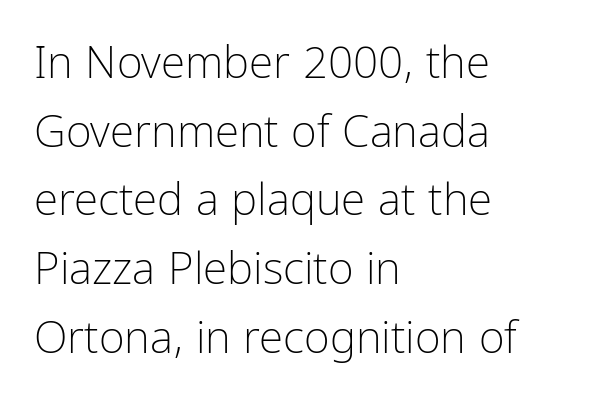
The image shows 44 px light, condensed sans-serif type, upright; set left-aligned, normal line spacing (1.56x), normal letter spacing, not underlined; low stroke contrast and a medium x-height.
